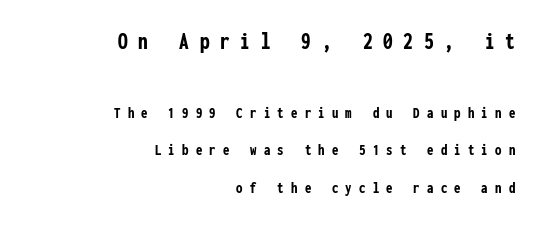
Glance below the letters and you will spot only blank space. The rendering shrinks the type as you move from the upper chunk to the lower. These lines stand farther apart than default settings would place them. These lines have a slow, spaced-out rhythm from letter to letter.
